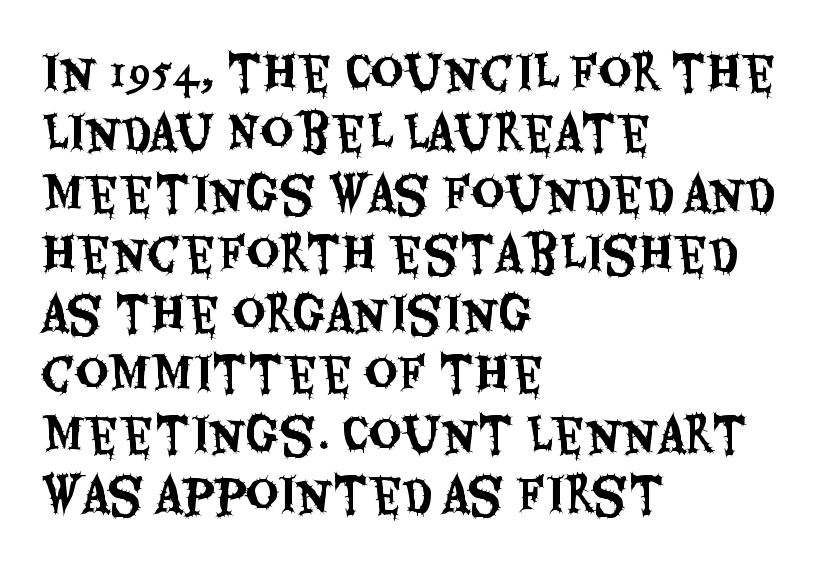
{"serif": "no", "italic": "no", "width": "condensed", "stroke_contrast": "medium", "x_height": "large", "monospaced": "no", "underline": "no", "align": "left", "line_spacing": "normal", "line_spacing_ratio": 1.31, "letter_spacing": "normal", "letter_spacing_em": 0.0, "glyph_px": 46}
